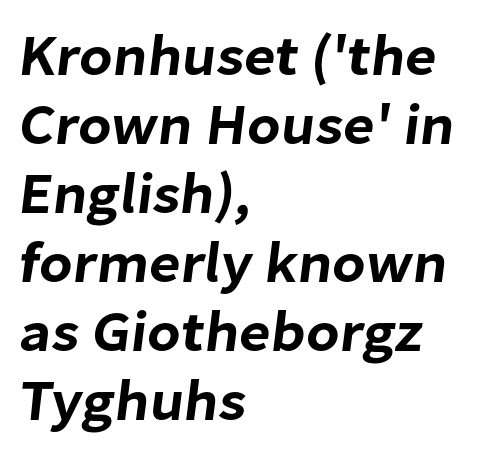
The rag falls on the right side of this text block. Varying glyph widths throughout — classic text-font behaviour. The face used here is a sans, in the tradition of grotesques and geometrics. Tracking here is standard; glyphs follow each other at the usual distance. Plain, unruled lines of type.
